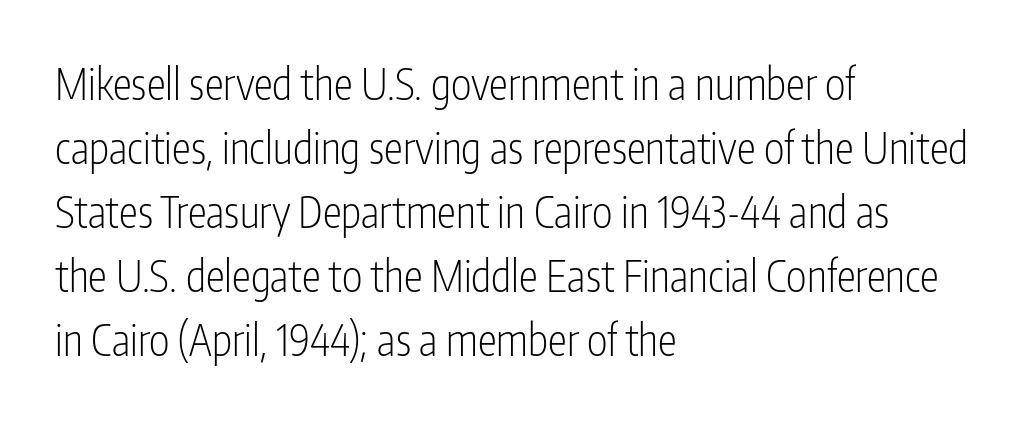
{"serif": "no", "italic": "no", "bold": "no", "weight": "light", "width": "condensed", "stroke_contrast": "low", "x_height": "medium", "monospaced": "no", "underline": "no", "align": "left", "line_spacing": "normal", "line_spacing_ratio": 1.49, "letter_spacing": "normal", "letter_spacing_em": 0.0, "glyph_px": 43}
